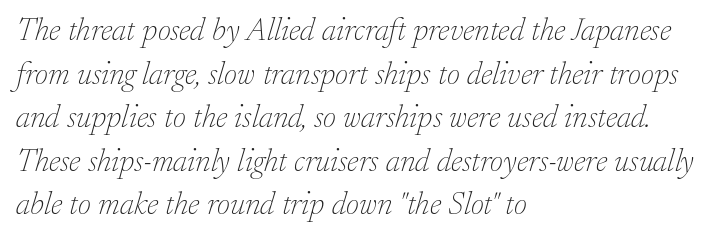
Q: Is the text bold? A: No.
Q: Is the text italic (slanted)? A: Yes, it leans right by about 17 degrees.
Q: Is the typeface a serif or a sans-serif typeface? A: Serif.
Q: Is the text underlined? A: No.
Q: How is the paragraph aligned? A: Left-aligned.
Q: Is the spacing between letters normal or unusually wide? A: Normal.
Q: Is the spacing between lines tight, normal or loose? A: Normal.
Q: Width (condensed, normal, or wide)? A: Normal.
Q: Stroke contrast? A: Low.
Q: x-height? A: Small.
Q: Monospaced? A: No.
